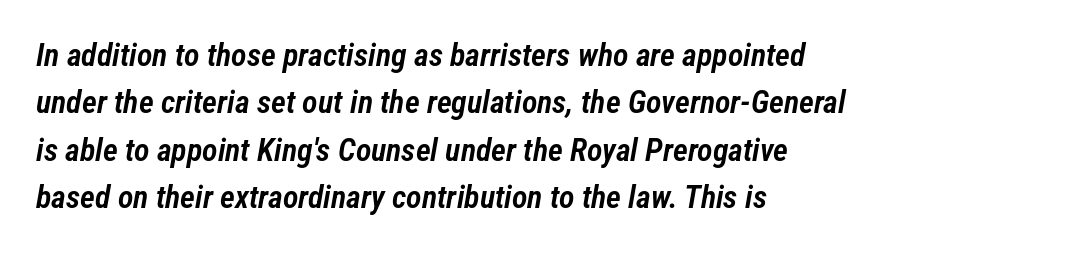
Q: Is the text bold? A: Semi-bold.
Q: Is the text italic (slanted)? A: Yes, it leans right by about 12 degrees.
Q: Is the text underlined? A: No.
Q: How is the paragraph aligned? A: Left-aligned.
Q: Is the spacing between letters normal or unusually wide? A: Normal.
Q: Is the spacing between lines tight, normal or loose? A: Normal.
Q: Width (condensed, normal, or wide)? A: Condensed.
Q: Stroke contrast? A: Low.
Q: x-height? A: Medium.
Q: Monospaced? A: No.
